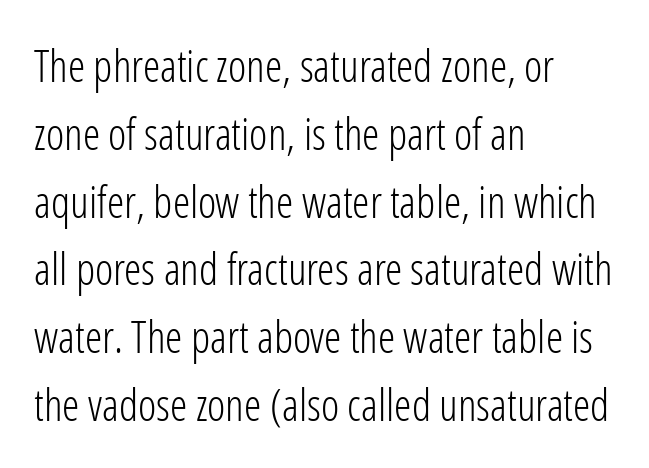
The tracking reads as untouched default to a designer's eye. Is this a sans? Yes — the strokes have no serifs. Summary of vertical rhythm: regular, with standard interline spacing. Any mark beneath the type? The region is blank. Proportional: the letters do not fall into vertical columns.
